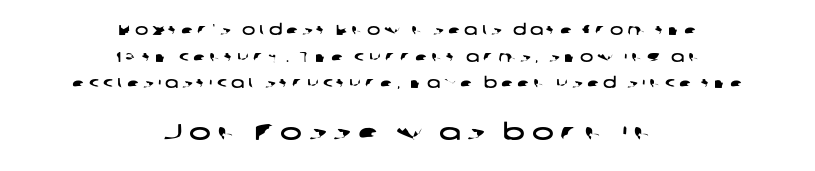
These lines have a slow, spaced-out rhythm from letter to letter. These lines stack symmetrically, like a column narrowing and widening about its center. Students, observe: this is what heavily led, spacious text looks like. Small over large — that's the arrangement of the two blocks here. Type without underlining.
